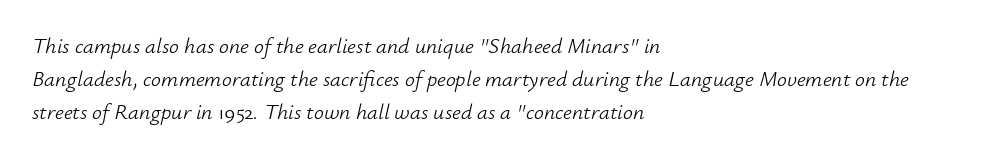
Q: Is the text bold? A: No.
Q: Is the text italic (slanted)? A: Yes, it leans right by about 12 degrees.
Q: Is the text underlined? A: No.
Q: How is the paragraph aligned? A: Left-aligned.
Q: Is the spacing between letters normal or unusually wide? A: Normal.
Q: Is the spacing between lines tight, normal or loose? A: Normal.
